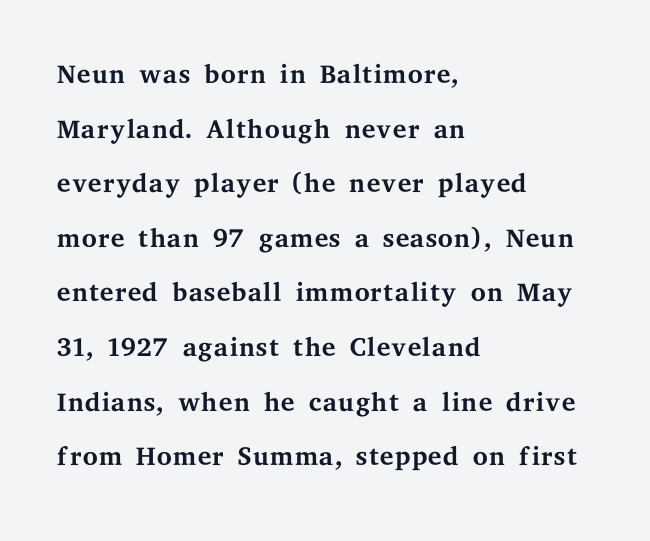
{"serif": "yes", "italic": "no", "bold": "no", "weight": "regular", "width": "wide", "stroke_contrast": "medium", "x_height": "medium", "monospaced": "no", "underline": "no", "align": "left", "line_spacing": "normal", "line_spacing_ratio": 1.4, "letter_spacing": "normal", "letter_spacing_em": 0.0, "glyph_px": 39}
